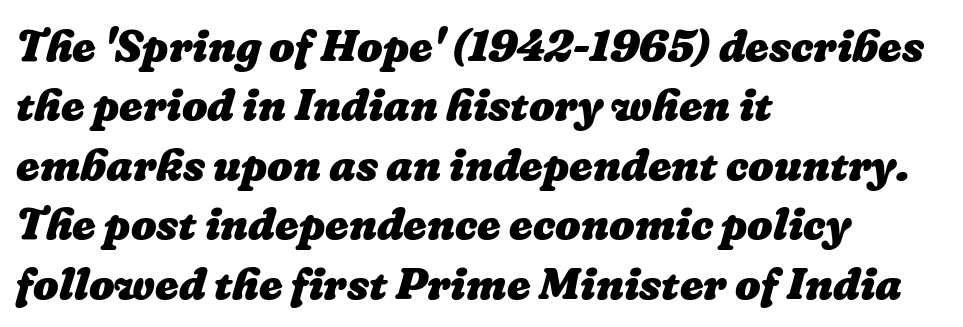
Every row of glyphs begins at an identical x-position on the left. Note the varied advance widths — an 'i' is clearly narrower than an 'm'. Does extra space separate the letters? No, they use regular spacing. Compared with an ordinary text face, these strokes are far heavier — a full bold.
